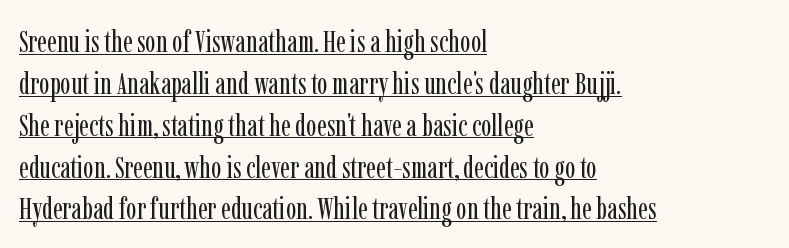
The letters advance in unequal steps, a hallmark of proportional type. The letters stand upright; this is a roman face. A quiet, ordinary-to-light weight characterises the typeface. Regular leading.
